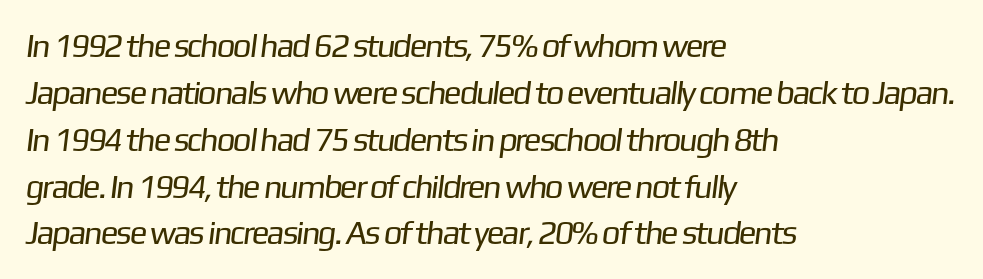
{"serif": "no", "bold": "no", "weight": "regular", "width": "normal", "stroke_contrast": "low", "x_height": "medium", "monospaced": "no", "underline": "no", "align": "left", "line_spacing": "normal", "line_spacing_ratio": 1.42, "letter_spacing": "normal", "letter_spacing_em": 0.0, "glyph_px": 33}
